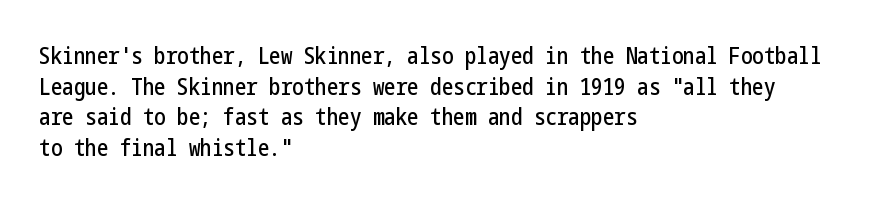
Q: Is the text italic (slanted)? A: No, it is upright.
Q: Is the text underlined? A: No.
Q: How is the paragraph aligned? A: Left-aligned.
Q: Is the spacing between letters normal or unusually wide? A: Normal.
Q: Is the spacing between lines tight, normal or loose? A: Normal.
